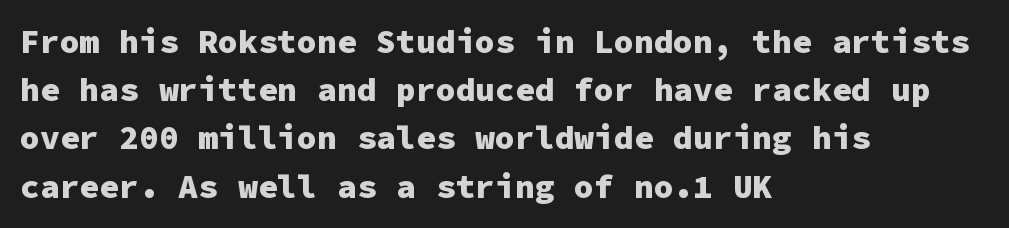
Q: Is the text bold? A: Yes.
Q: Is the text italic (slanted)? A: No, it is upright.
Q: Is the typeface a serif or a sans-serif typeface? A: Sans-serif.
Q: Is the text underlined? A: No.
Q: How is the paragraph aligned? A: Left-aligned.
Q: Is the spacing between letters normal or unusually wide? A: Normal.
Q: Is the spacing between lines tight, normal or loose? A: Normal.
Q: Width (condensed, normal, or wide)? A: Normal.
Q: Stroke contrast? A: Low.
Q: x-height? A: Medium.
Q: Monospaced? A: Yes.
